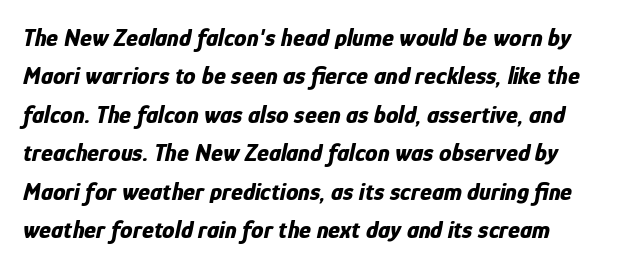
Q: Is the text bold? A: Yes.
Q: Is the text italic (slanted)? A: Yes, it leans right by about 12 degrees.
Q: Is the text underlined? A: No.
Q: How is the paragraph aligned? A: Left-aligned.
Q: Is the spacing between letters normal or unusually wide? A: Normal.
Q: Is the spacing between lines tight, normal or loose? A: Normal.
